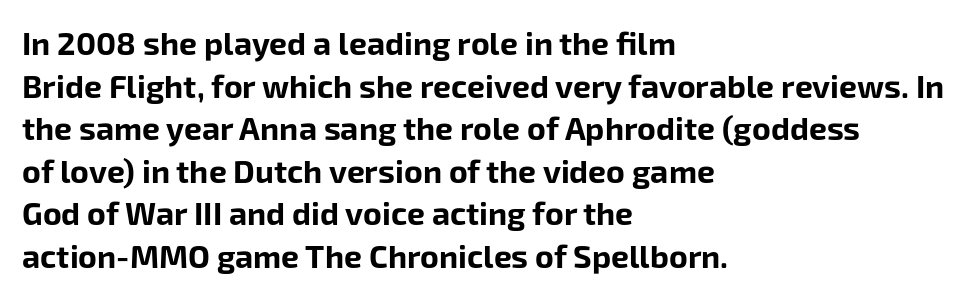
The image shows 32 px bold sans-serif type, upright; set left-aligned, normal line spacing (1.33x), normal letter spacing, not underlined; low stroke contrast and a medium x-height.
